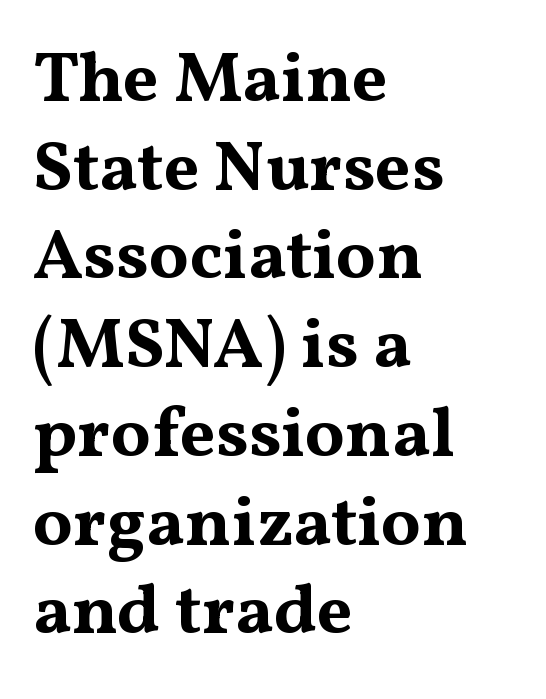
The image shows 71 px bold, wide serif type, upright; set left-aligned, normal line spacing (1.25x), normal letter spacing, not underlined; medium stroke contrast and a medium x-height.
